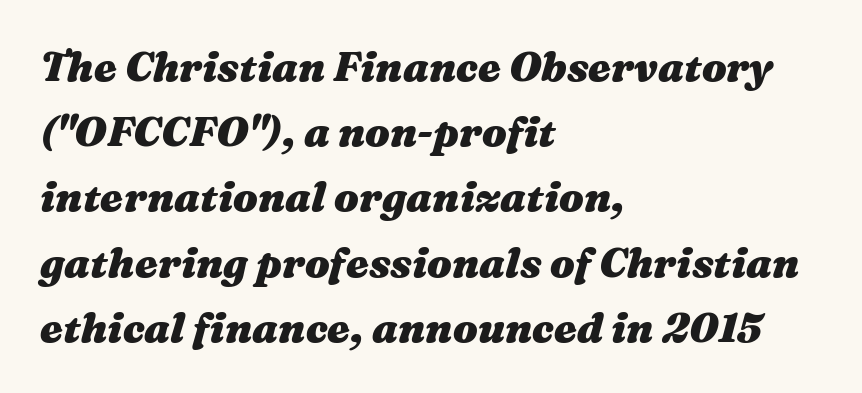
The block of text has a typical density, with ordinary space between rows. Descenders hang freely into open space. The axis of the letterforms is tilted away from vertical. The paragraph has a hard left edge and a soft right edge. Heavy-handed strokes throughout: this text is bold. The line texture is even and compact thanks to regular tracking.
